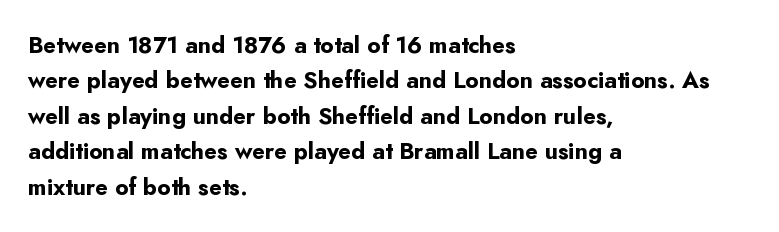
The image shows 23 px bold type, upright; set left-aligned, normal line spacing (1.54x), normal letter spacing, not underlined.
